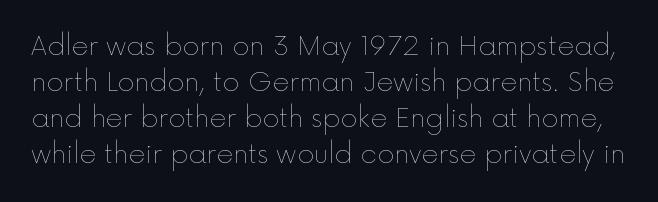
The image shows 26 px text type, upright; set normal line spacing (1.38x), normal letter spacing, not underlined.
